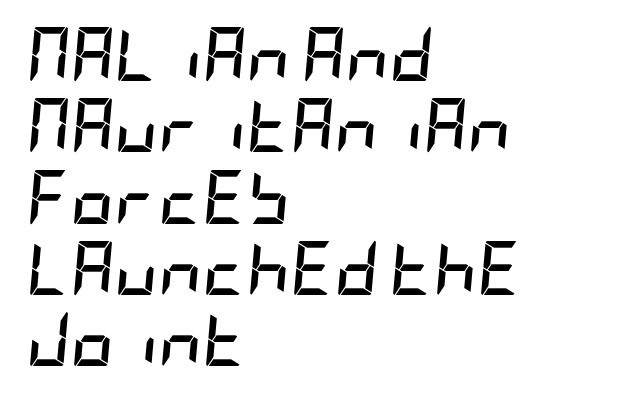
The image shows 54 px semibold, condensed type, italic (leaning right); set left-aligned, normal line spacing (1.32x), normal letter spacing, not underlined; low stroke contrast and a large x-height.
